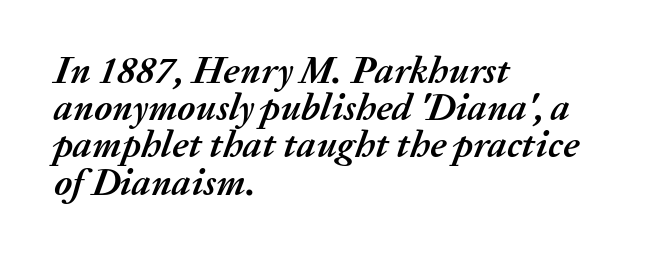
Its strokes are broad and dark, the hallmark of bold type. Tightly led — the rows are bunched. The zone under the glyphs is completely vacant. This sample has the flowing, uneven cadence of proportional lettering. The typography opts for an oblique posture over an upright one. The lines in this sample share a left origin and differ only in where they stop.
